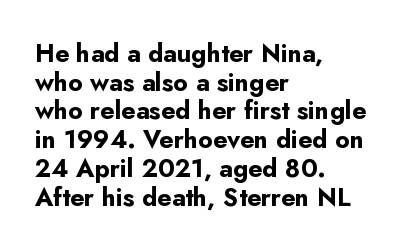
Q: Is the text bold? A: Yes.
Q: Is the text italic (slanted)? A: No, it is upright.
Q: Is the text underlined? A: No.
Q: How is the paragraph aligned? A: Left-aligned.
Q: Is the spacing between letters normal or unusually wide? A: Normal.
Q: Is the spacing between lines tight, normal or loose? A: Tight.
